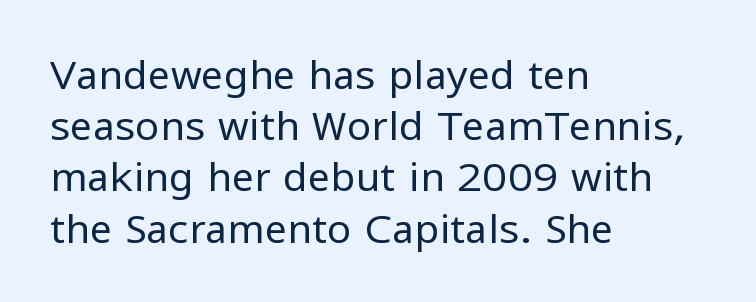
Horizontal alignment here is leftward, the default for most running prose. Evenly set lines give the paragraph a standard silhouette. Plain, unruled lines of type. The axis of the letterforms is exactly vertical.
